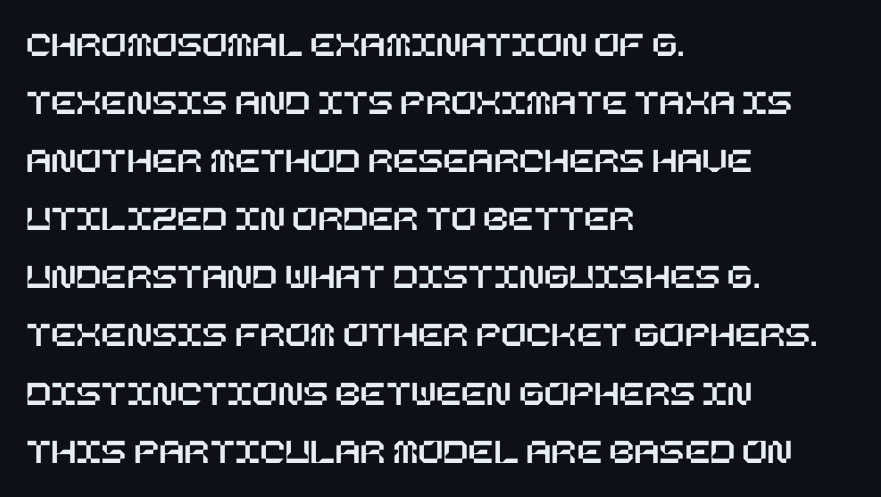
Whoever set this chose a conventional vertical rhythm. The letters sit at their default tracking, neither squeezed nor spread. The lettering stays uniformly vertical, giving the passage a roman look. A clean baseline with only descenders dipping below it. These lines stack with their left ends in a neat column.
